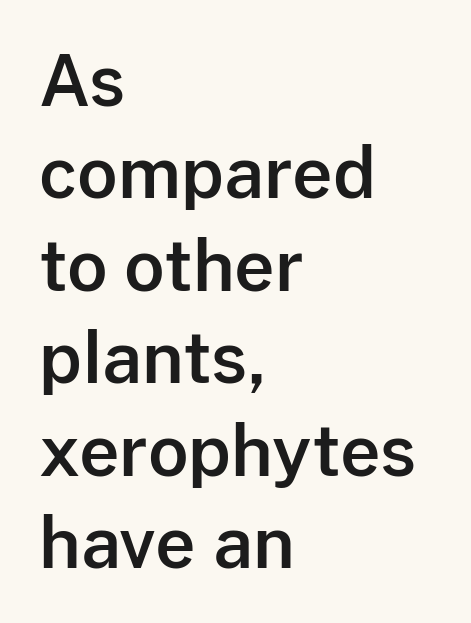
Q: Is the text italic (slanted)? A: No, it is upright.
Q: Is the typeface a serif or a sans-serif typeface? A: Sans-serif.
Q: Is the text underlined? A: No.
Q: How is the paragraph aligned? A: Left-aligned.
Q: Is the spacing between letters normal or unusually wide? A: Normal.
Q: Is the spacing between lines tight, normal or loose? A: Normal.
Q: Width (condensed, normal, or wide)? A: Normal.
Q: Stroke contrast? A: Low.
Q: x-height? A: Medium.
Q: Monospaced? A: No.
